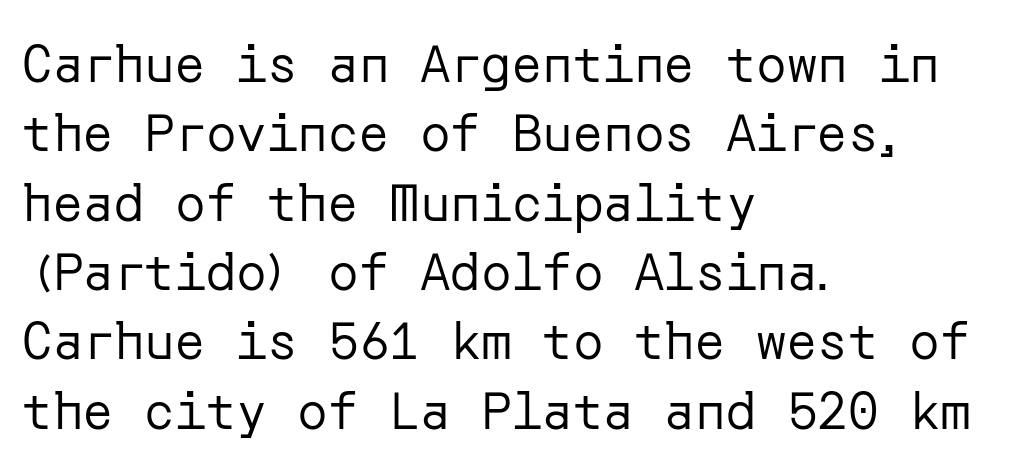
Q: Is the text bold? A: No.
Q: Is the text italic (slanted)? A: No, it is upright.
Q: Is the typeface a serif or a sans-serif typeface? A: Sans-serif.
Q: Is the text underlined? A: No.
Q: How is the paragraph aligned? A: Left-aligned.
Q: Is the spacing between letters normal or unusually wide? A: Normal.
Q: Is the spacing between lines tight, normal or loose? A: Normal.
Q: Width (condensed, normal, or wide)? A: Normal.
Q: Stroke contrast? A: Low.
Q: x-height? A: Medium.
